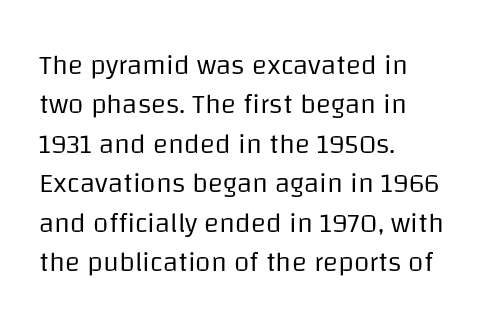
Q: Is the text bold? A: No.
Q: Is the text italic (slanted)? A: No, it is upright.
Q: Is the typeface a serif or a sans-serif typeface? A: Sans-serif.
Q: Is the text underlined? A: No.
Q: How is the paragraph aligned? A: Left-aligned.
Q: Is the spacing between letters normal or unusually wide? A: Normal.
Q: Is the spacing between lines tight, normal or loose? A: Normal.
Q: Width (condensed, normal, or wide)? A: Normal.
Q: Stroke contrast? A: Low.
Q: x-height? A: Large.
Q: Monospaced? A: No.
